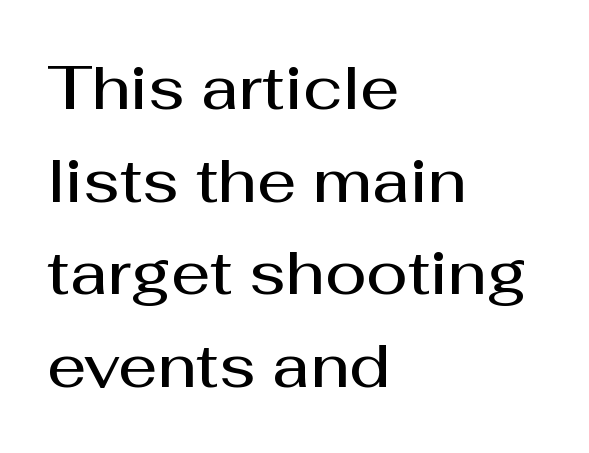
Q: Is the text bold? A: Semi-bold.
Q: Is the text italic (slanted)? A: No, it is upright.
Q: Is the typeface a serif or a sans-serif typeface? A: Sans-serif.
Q: Is the text underlined? A: No.
Q: How is the paragraph aligned? A: Left-aligned.
Q: Is the spacing between letters normal or unusually wide? A: Normal.
Q: Is the spacing between lines tight, normal or loose? A: Normal.
Q: Width (condensed, normal, or wide)? A: Normal.
Q: Stroke contrast? A: Medium.
Q: x-height? A: Medium.
Q: Monospaced? A: No.
